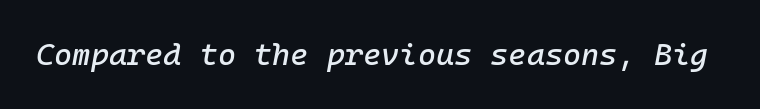
The image shows 31 px text type, italic (leaning right), monospaced; set normal letter spacing, not underlined; low stroke contrast and a medium x-height.
